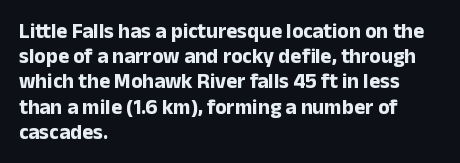
{"italic": "no", "bold": "yes", "underline": "no", "align": "left", "line_spacing_ratio": 1.2, "letter_spacing": "normal", "letter_spacing_em": 0.0, "glyph_px": 21}
